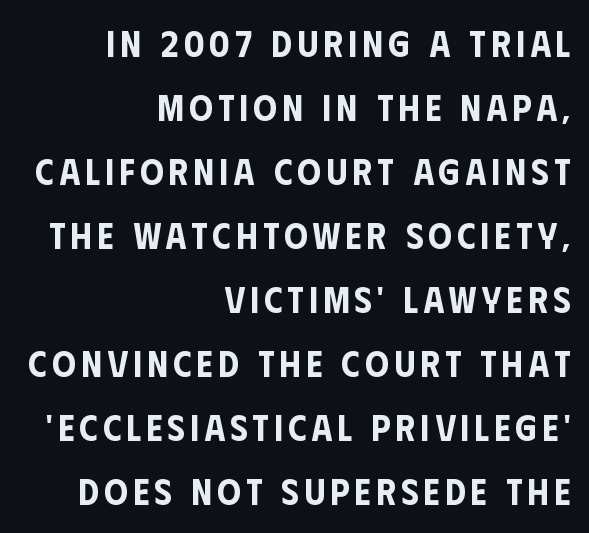
The image shows 37 px condensed sans-serif type, upright; set right-aligned, line spacing 1.73x, not underlined; low stroke contrast and a large x-height.
